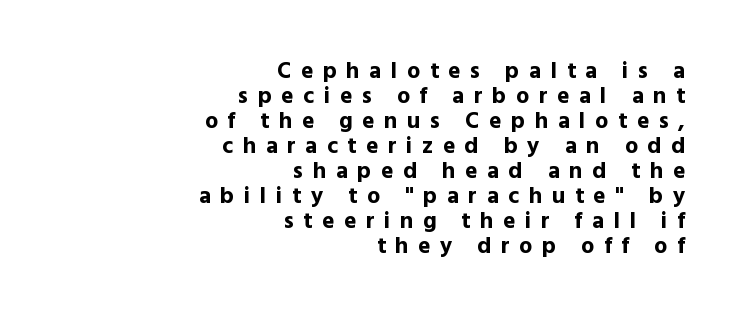
The image shows 23 px bold type, upright; set right-aligned, tight line spacing (1.09x), unusually wide letter spacing (+0.42 em), not underlined.
